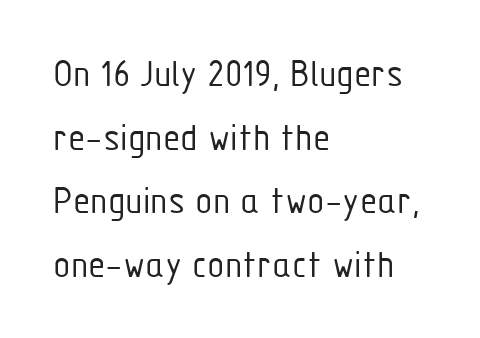
Q: Is the text bold? A: No.
Q: Is the text italic (slanted)? A: No, it is upright.
Q: Is the typeface a serif or a sans-serif typeface? A: Sans-serif.
Q: Is the text underlined? A: No.
Q: How is the paragraph aligned? A: Left-aligned.
Q: Is the spacing between letters normal or unusually wide? A: Normal.
Q: Is the spacing between lines tight, normal or loose? A: Normal.
Q: Width (condensed, normal, or wide)? A: Condensed.
Q: Stroke contrast? A: Low.
Q: x-height? A: Medium.
Q: Monospaced? A: No.
